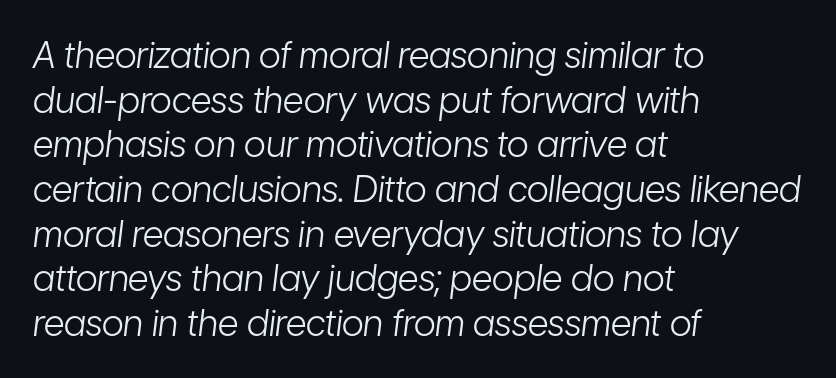
Q: Is the text bold? A: No.
Q: Is the text italic (slanted)? A: Yes, it leans right by about 7 degrees.
Q: Is the text underlined? A: No.
Q: How is the paragraph aligned? A: Left-aligned.
Q: Is the spacing between letters normal or unusually wide? A: Normal.
Q: Width (condensed, normal, or wide)? A: Condensed.
Q: Stroke contrast? A: Low.
Q: x-height? A: Medium.
Q: Monospaced? A: No.
